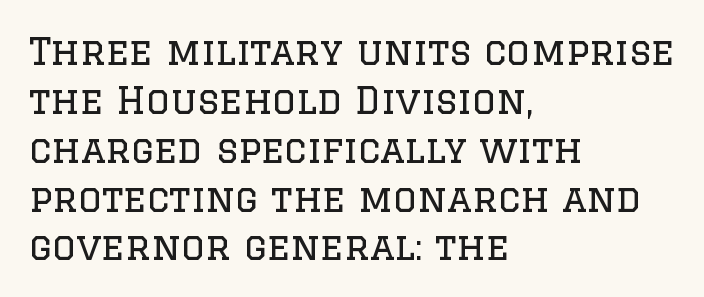
Q: Is the text bold? A: No.
Q: Is the text italic (slanted)? A: No, it is upright.
Q: Is the typeface a serif or a sans-serif typeface? A: Serif.
Q: Is the text underlined? A: No.
Q: How is the paragraph aligned? A: Left-aligned.
Q: Is the spacing between letters normal or unusually wide? A: Normal.
Q: Is the spacing between lines tight, normal or loose? A: Normal.
Q: Width (condensed, normal, or wide)? A: Normal.
Q: Stroke contrast? A: Low.
Q: x-height? A: Large.
Q: Monospaced? A: No.
